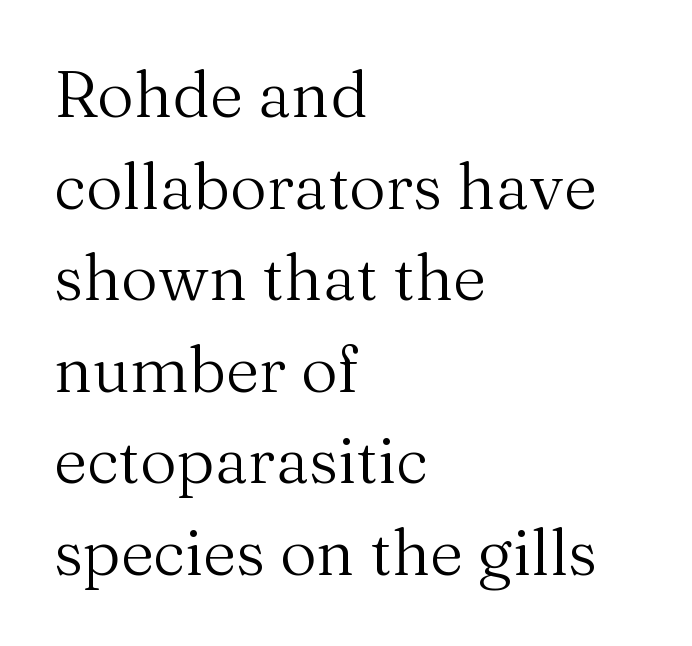
Does the type have serifs? Yes, each stem ends in a small foot. This is the regular roman posture of the typeface. Rows of type keep a routine distance in the vertical direction. No extra ink here — the face is not bold. Descenders are the only things crossing below the line.
